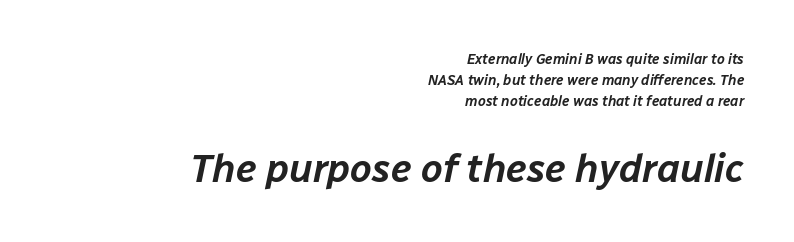
{"italic": "yes", "lean": "right", "slant_degrees": 12, "width": "normal", "stroke_contrast": "low", "x_height": "medium", "monospaced": "no", "underline": "no", "align": "right", "line_spacing": "normal", "line_spacing_ratio": 1.51, "letter_spacing": "normal", "letter_spacing_em": 0.0, "larger_block": "second", "size_ratio": 2.79, "glyph_px": 39}
